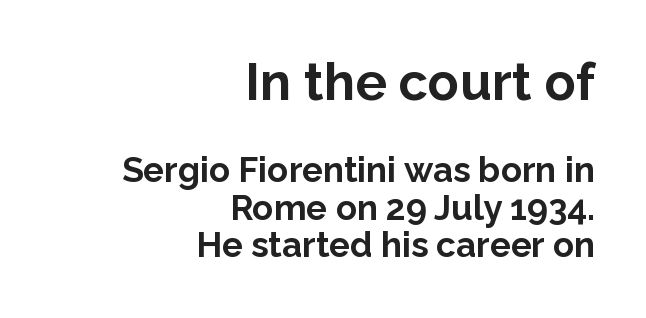
The image shows 52 px bold sans-serif type, upright; set right-aligned, tight line spacing (1.08x), normal letter spacing, not underlined; the first (top) block is 1.49x larger; low stroke contrast and a medium x-height.
